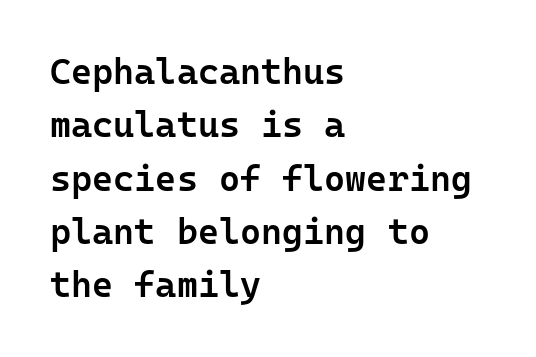
{"serif": "no", "italic": "no", "bold": "semi", "weight": "semibold", "width": "normal", "stroke_contrast": "low", "x_height": "medium", "monospaced": "yes", "underline": "no", "align": "left", "line_spacing": "normal", "line_spacing_ratio": 1.48, "letter_spacing": "normal", "letter_spacing_em": 0.0, "glyph_px": 36}
